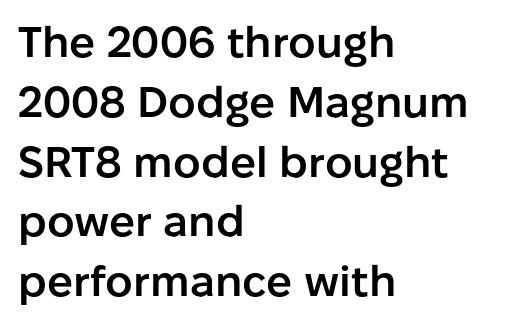
Just letters on the line, the space beneath them empty. The block of text has a typical density, with ordinary space between rows. Every stem runs plumb, perpendicular to the baseline. What stands out about the letter spacing? Nothing — it is the standard amount.
